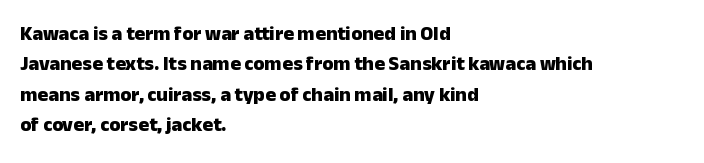
{"italic": "no", "bold": "yes", "underline": "no", "align": "left", "line_spacing": "normal", "line_spacing_ratio": 1.52, "letter_spacing": "normal", "letter_spacing_em": 0.0, "glyph_px": 20}
